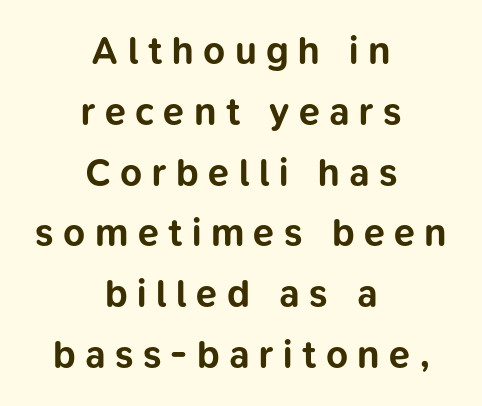
Observe the absence of serifs on each vertical stroke in this sample. Reading down the block, each line starts at a different indent, mirrored at its end. Characters follow at a spacing far wider than the type designer built in. This sample has the flowing, uneven cadence of proportional lettering.
